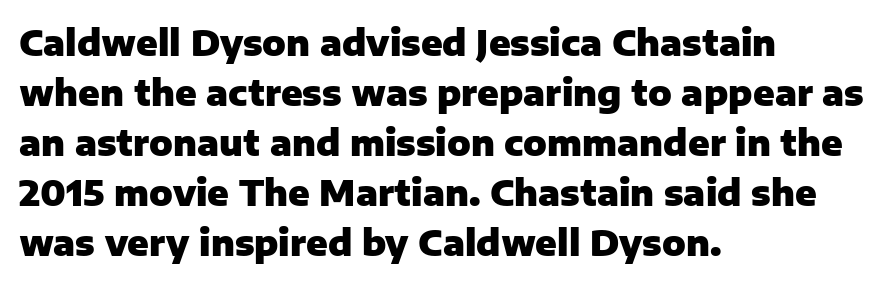
{"serif": "no", "italic": "no", "bold": "yes", "weight": "heavy", "width": "normal", "stroke_contrast": "low", "x_height": "medium", "monospaced": "no", "underline": "no", "align": "left", "line_spacing": "normal", "line_spacing_ratio": 1.43, "letter_spacing": "normal", "letter_spacing_em": 0.0, "glyph_px": 35}
